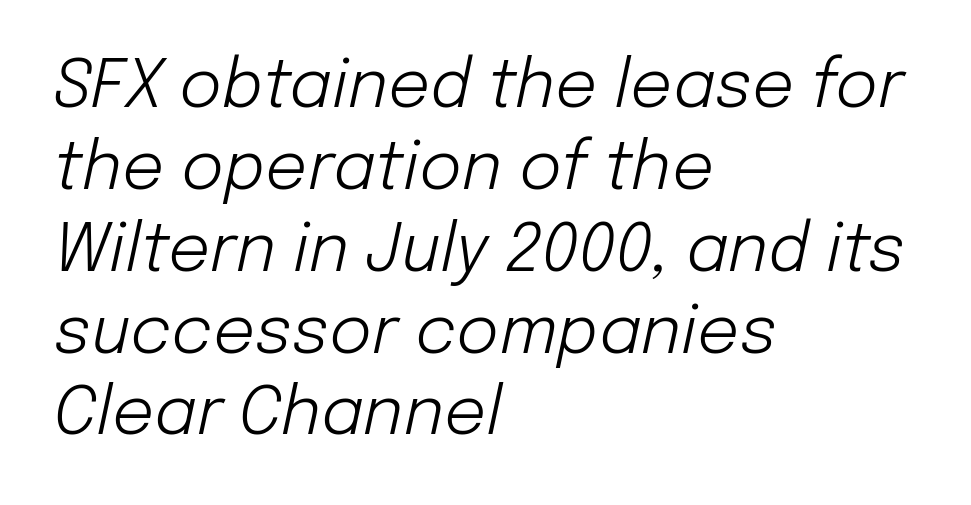
Q: Is the text bold? A: No.
Q: Is the text italic (slanted)? A: Yes, it leans right by about 12 degrees.
Q: Is the text underlined? A: No.
Q: How is the paragraph aligned? A: Left-aligned.
Q: Is the spacing between letters normal or unusually wide? A: Normal.
Q: Width (condensed, normal, or wide)? A: Normal.
Q: Stroke contrast? A: Low.
Q: x-height? A: Medium.
Q: Monospaced? A: No.
